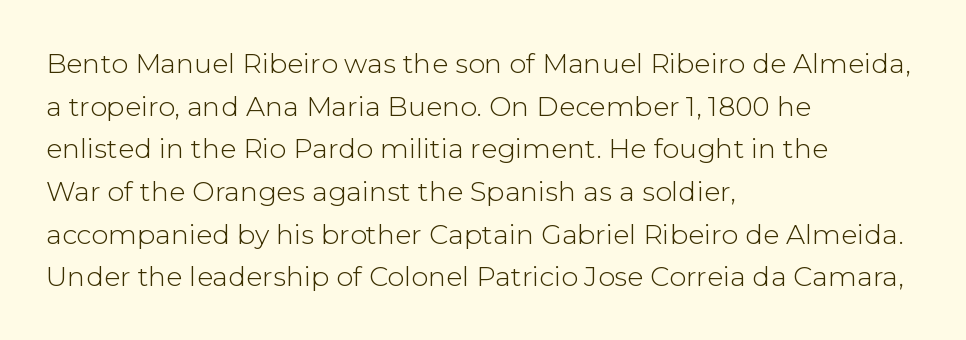
The image shows 27 px text type, upright; set left-aligned, normal line spacing (1.58x), normal letter spacing, not underlined.
